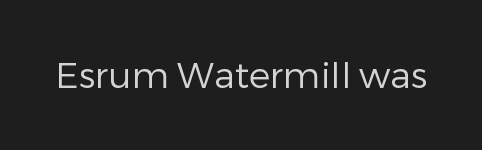
Is this a fixed-width face? No — the glyphs have proportional, varying widths. Vertical strokes here are truly vertical. Glance below the letters and you will spot only blank space. The face used here is a sans, in the tradition of grotesques and geometrics. The face looks like a standard text weight, possibly lighter. Short note: letters normally spaced.
